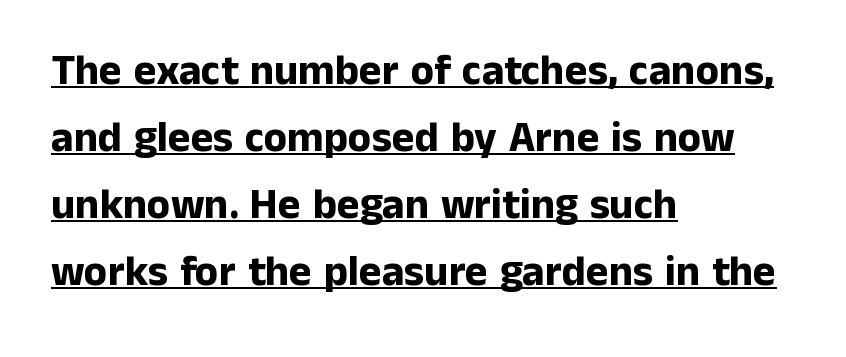
{"serif": "no", "italic": "no", "bold": "yes", "weight": "bold", "width": "normal", "stroke_contrast": "low", "x_height": "medium", "monospaced": "no", "underline": "yes", "align": "left", "line_spacing": "normal", "line_spacing_ratio": 1.56, "letter_spacing": "normal", "letter_spacing_em": 0.0, "glyph_px": 43}
